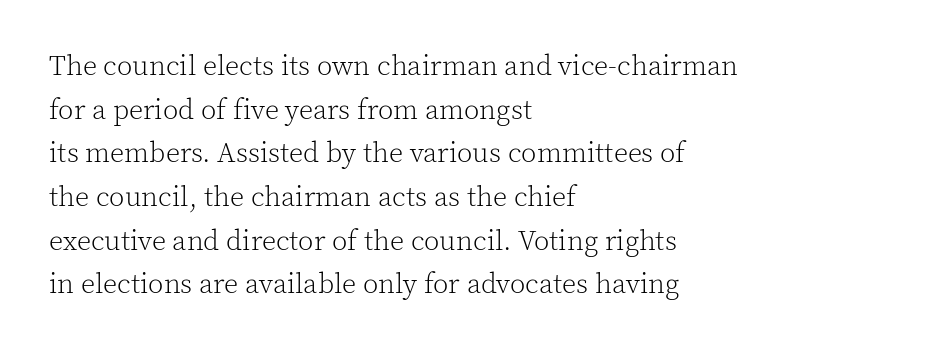
{"serif": "yes", "italic": "no", "bold": "no", "weight": "light", "width": "normal", "x_height": "medium", "monospaced": "no", "underline": "no", "align": "left", "line_spacing": "normal", "line_spacing_ratio": 1.56, "letter_spacing": "normal", "letter_spacing_em": 0.0, "glyph_px": 28}
